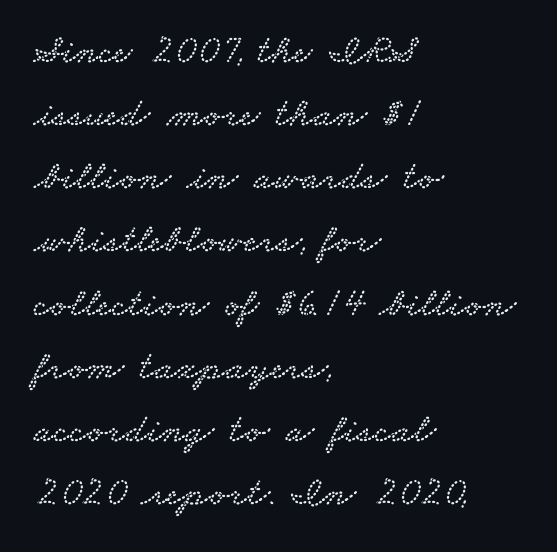
{"serif": "yes", "width": "wide", "stroke_contrast": "low", "x_height": "small", "monospaced": "no", "underline": "no", "align": "left", "line_spacing": "normal", "line_spacing_ratio": 1.54, "letter_spacing": "normal", "letter_spacing_em": 0.0, "glyph_px": 41}
